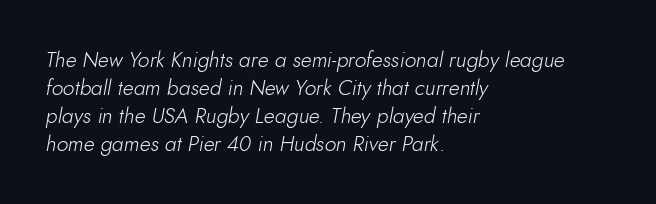
The image shows 21 px text type, italic (leaning right); set left-aligned, normal line spacing (1.33x), normal letter spacing, not underlined.
